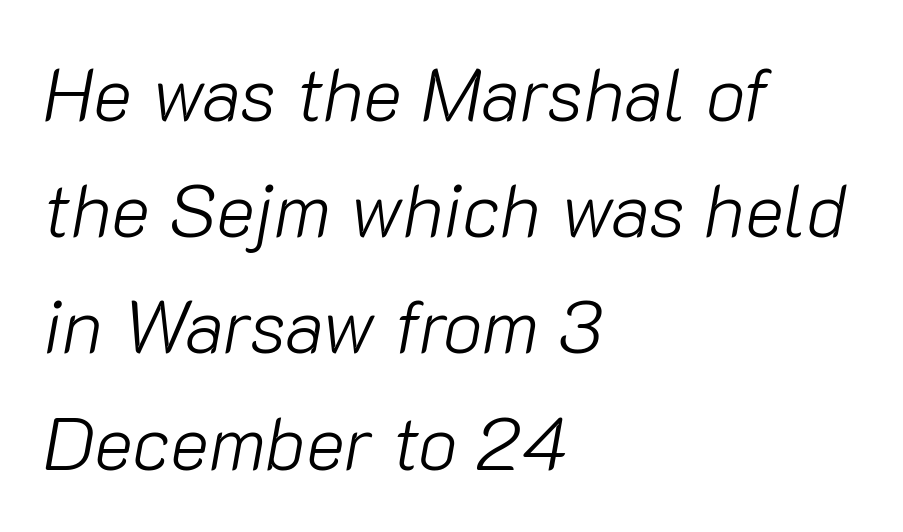
There's an unmistakable incline to the writing here. Glance below the letters and you will spot only blank space. Line spacing here is normal. Compared with a centered layout, this one pins lines to the left instead. Each letter keeps its own natural width here, so spacing adapts to shape. Weight class: somewhere from thin through regular.
